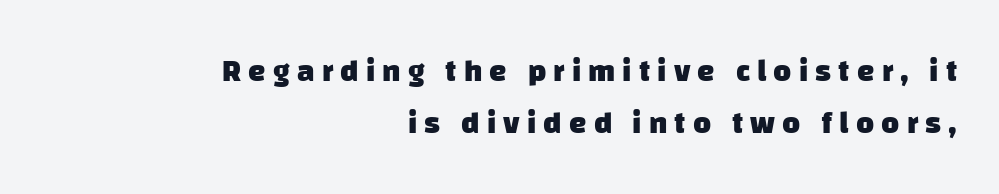
Q: Is the text bold? A: Yes.
Q: Is the typeface a serif or a sans-serif typeface? A: Sans-serif.
Q: Is the text underlined? A: No.
Q: How is the paragraph aligned? A: Right-aligned.
Q: Is the spacing between letters normal or unusually wide? A: Unusually wide.
Q: Is the spacing between lines tight, normal or loose? A: Normal.
Q: Width (condensed, normal, or wide)? A: Normal.
Q: Stroke contrast? A: Low.
Q: x-height? A: Large.
Q: Monospaced? A: No.
